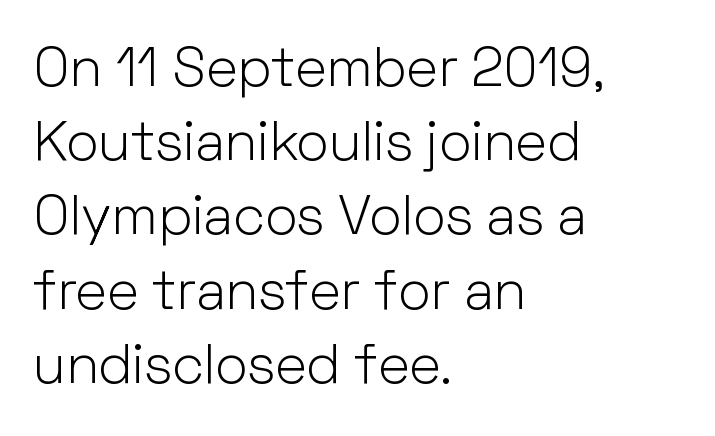
{"serif": "no", "italic": "no", "bold": "no", "weight": "light", "width": "normal", "stroke_contrast": "low", "x_height": "medium", "monospaced": "no", "underline": "no", "align": "left", "line_spacing": "normal", "line_spacing_ratio": 1.35, "letter_spacing": "normal", "letter_spacing_em": 0.0, "glyph_px": 55}
